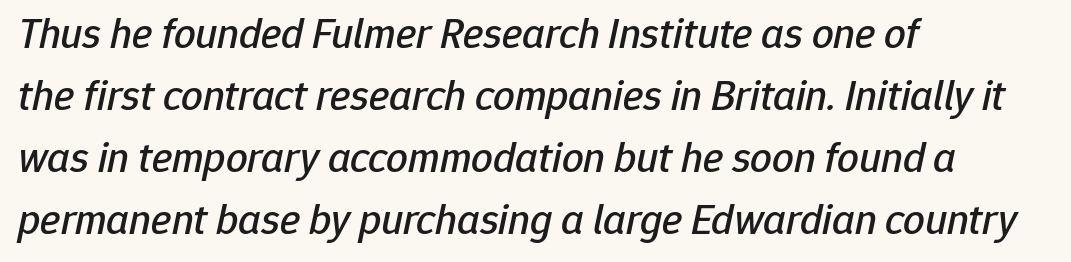
Q: Is the text italic (slanted)? A: Yes, it leans right by about 12 degrees.
Q: Is the text underlined? A: No.
Q: How is the paragraph aligned? A: Left-aligned.
Q: Is the spacing between letters normal or unusually wide? A: Normal.
Q: Is the spacing between lines tight, normal or loose? A: Normal.
Q: Width (condensed, normal, or wide)? A: Normal.
Q: Stroke contrast? A: Low.
Q: x-height? A: Medium.
Q: Monospaced? A: No.
